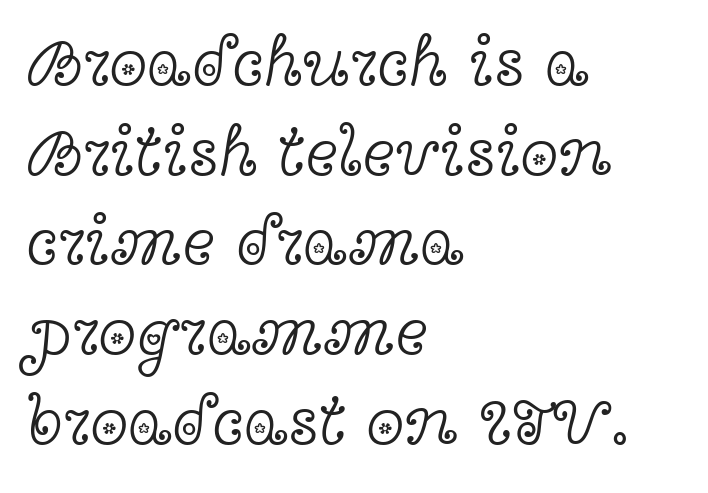
Q: Is the text bold? A: No.
Q: Is the text italic (slanted)? A: Yes.
Q: Is the typeface a serif or a sans-serif typeface? A: Serif.
Q: Is the text underlined? A: No.
Q: How is the paragraph aligned? A: Left-aligned.
Q: Is the spacing between letters normal or unusually wide? A: Normal.
Q: Is the spacing between lines tight, normal or loose? A: Normal.
Q: Width (condensed, normal, or wide)? A: Wide.
Q: x-height? A: Medium.
Q: Monospaced? A: No.
